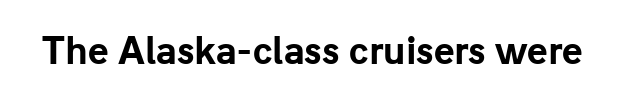
Tall strokes in this sample are plumb rather than angled. Varying glyph widths throughout — classic text-font behaviour. Default kerning and tracking; the words read as compact shapes. Its strokes are broad and dark, the hallmark of bold type. Quick note: underline off.
